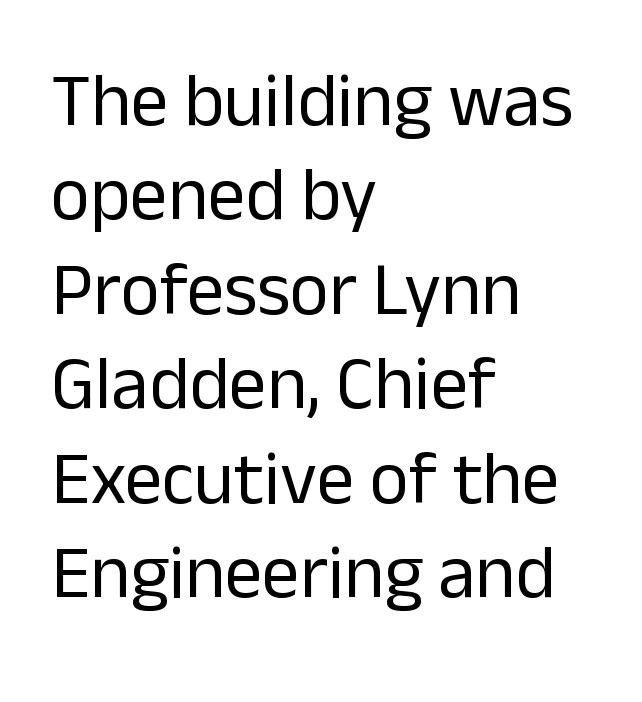
Q: Is the text bold? A: No.
Q: Is the text italic (slanted)? A: No, it is upright.
Q: Is the typeface a serif or a sans-serif typeface? A: Sans-serif.
Q: Is the text underlined? A: No.
Q: How is the paragraph aligned? A: Left-aligned.
Q: Is the spacing between letters normal or unusually wide? A: Normal.
Q: Is the spacing between lines tight, normal or loose? A: Normal.
Q: Width (condensed, normal, or wide)? A: Normal.
Q: Stroke contrast? A: Low.
Q: x-height? A: Medium.
Q: Monospaced? A: No.
